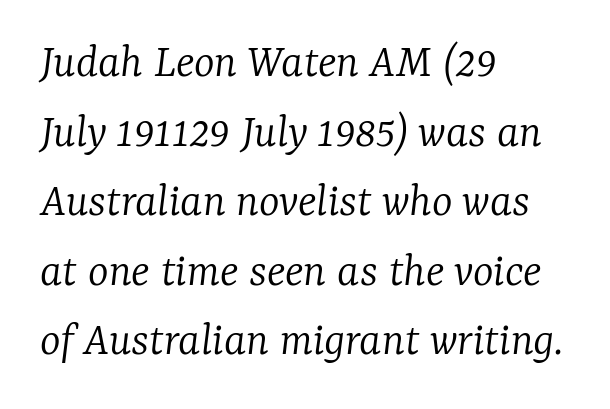
Q: Is the text bold? A: No.
Q: Is the text italic (slanted)? A: Yes, it leans right by about 7 degrees.
Q: Is the typeface a serif or a sans-serif typeface? A: Serif.
Q: Is the text underlined? A: No.
Q: How is the paragraph aligned? A: Left-aligned.
Q: Is the spacing between letters normal or unusually wide? A: Normal.
Q: Is the spacing between lines tight, normal or loose? A: Normal.
Q: Width (condensed, normal, or wide)? A: Normal.
Q: Stroke contrast? A: Low.
Q: x-height? A: Medium.
Q: Monospaced? A: No.
